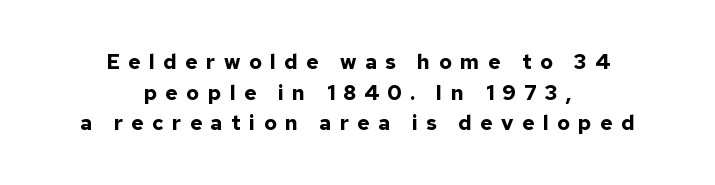
The image shows 21 px bold type, upright; set centered, normal line spacing (1.46x), unusually wide letter spacing (+0.4 em), not underlined.
